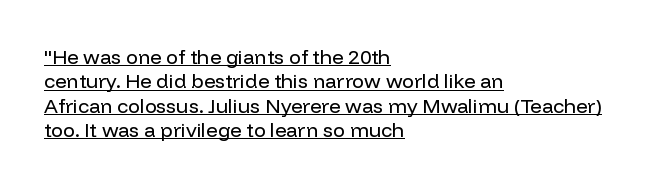
{"italic": "no", "bold": "no", "underline": "yes", "align": "left", "line_spacing_ratio": 1.22, "letter_spacing": "normal", "letter_spacing_em": 0.0, "glyph_px": 20}
